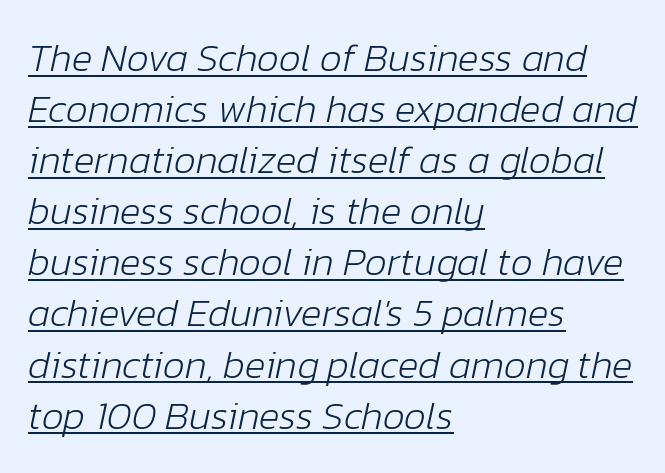
The image shows 39 px light type, italic (leaning right); set left-aligned, normal line spacing (1.31x), normal letter spacing, underlined; low stroke contrast and a medium x-height.
